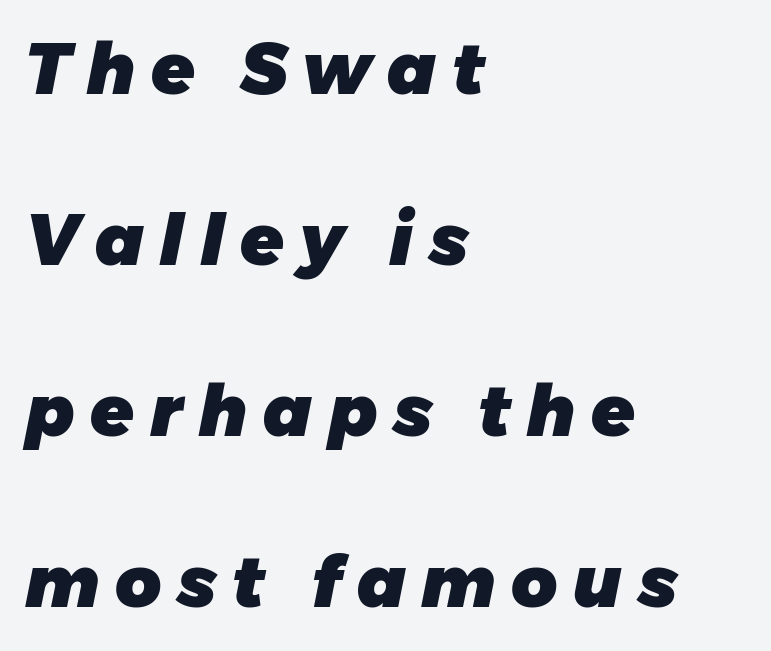
{"italic": "yes", "lean": "right", "slant_degrees": 11, "bold": "yes", "weight": "heavy", "width": "normal", "stroke_contrast": "low", "x_height": "medium", "monospaced": "no", "underline": "no", "align": "left", "line_spacing": "loose", "line_spacing_ratio": 2.41, "letter_spacing": "wide", "letter_spacing_em": 0.22, "glyph_px": 71}
